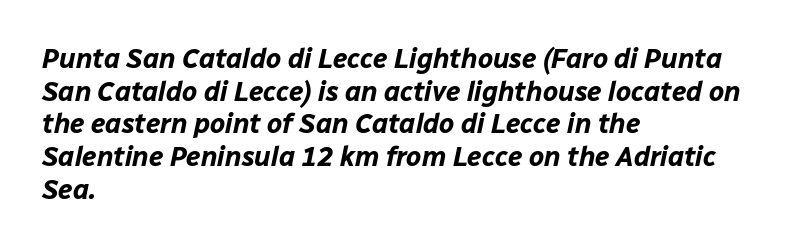
Descenders hang freely into open space. This sample uses an oblique cut, with every glyph tilted off the vertical. Between one letter and the next there's only the usual sliver of space. Compared with a centered layout, this one pins lines to the left instead.
